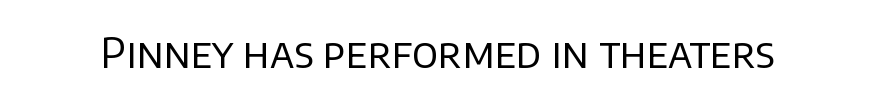
{"serif": "no", "italic": "no", "bold": "no", "weight": "regular", "width": "normal", "stroke_contrast": "low", "x_height": "large", "monospaced": "no", "underline": "no", "letter_spacing": "normal", "letter_spacing_em": 0.0, "glyph_px": 41}
